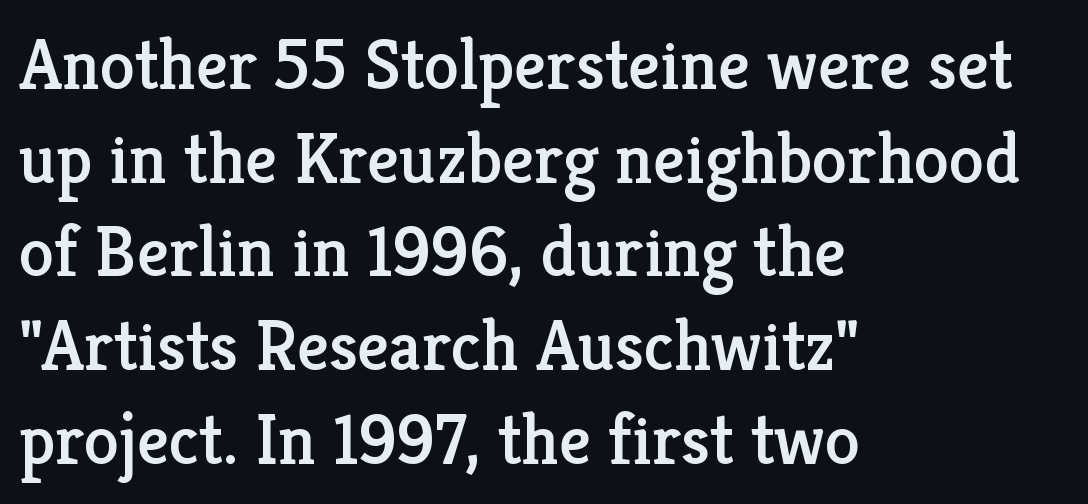
The image shows 71 px serif type, upright; set left-aligned, normal line spacing (1.32x), normal letter spacing, not underlined; low stroke contrast and a medium x-height.
